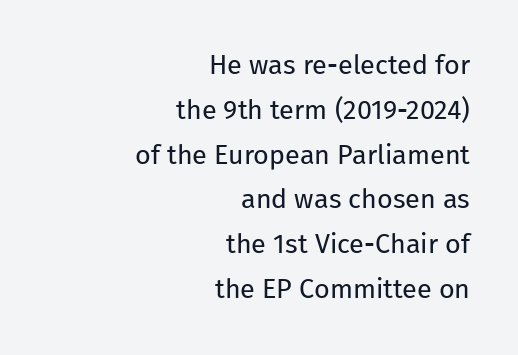
{"italic": "no", "bold": "no", "underline": "no", "align": "right", "line_spacing": "normal", "line_spacing_ratio": 1.66, "letter_spacing": "normal", "letter_spacing_em": 0.0, "glyph_px": 27}
